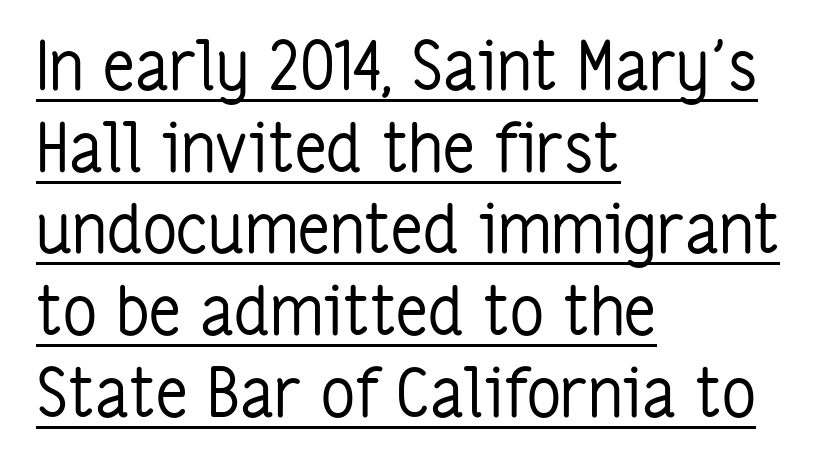
The image shows 67 px regular-weight, condensed sans-serif type, upright; set left-aligned, line spacing 1.22x, normal letter spacing, underlined; low stroke contrast and a medium x-height.
